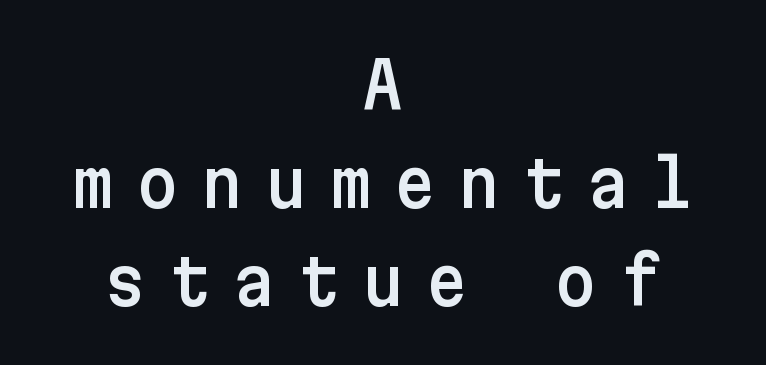
The image shows 65 px sans-serif type, upright; set centered, normal line spacing (1.51x), unusually wide letter spacing (+0.34 em), not underlined; low stroke contrast and a medium x-height.
